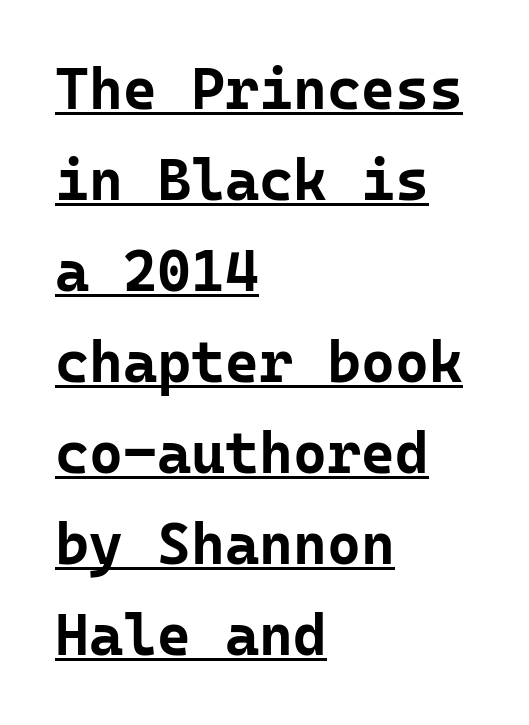
{"serif": "no", "italic": "no", "bold": "yes", "weight": "bold", "width": "normal", "stroke_contrast": "low", "x_height": "medium", "monospaced": "yes", "underline": "yes", "align": "left", "line_spacing": "normal", "line_spacing_ratio": 1.57, "letter_spacing": "normal", "letter_spacing_em": 0.0, "glyph_px": 58}
